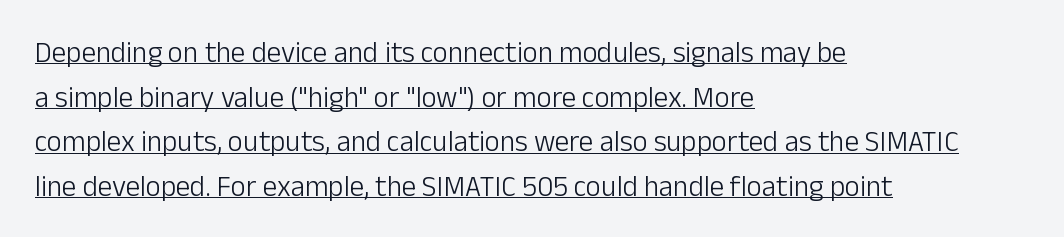
The line texture is even and compact thanks to regular tracking. Is there any slant? The stems are plumb. What's the leading like? Ordinary, nothing unusual. The text block is weighted toward the left margin, trailing off unevenly rightward. These lines are rendered in a variable-pitch font.
